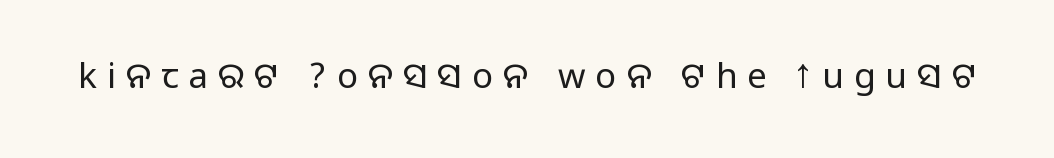
Q: Is the text italic (slanted)? A: No, it is upright.
Q: Is the typeface a serif or a sans-serif typeface? A: Sans-serif.
Q: Is the text underlined? A: No.
Q: Is the spacing between letters normal or unusually wide? A: Unusually wide.
Q: Width (condensed, normal, or wide)? A: Normal.
Q: Stroke contrast? A: Medium.
Q: Monospaced? A: No.
